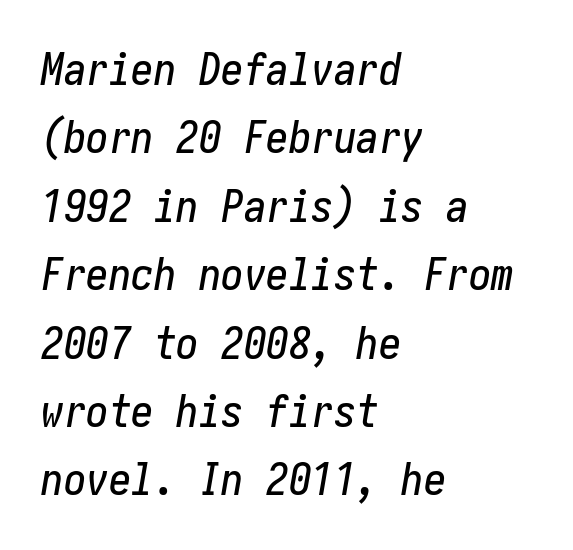
The image shows 45 px condensed type, italic (leaning right); set left-aligned, normal line spacing (1.52x), normal letter spacing, not underlined; low stroke contrast and a medium x-height.
